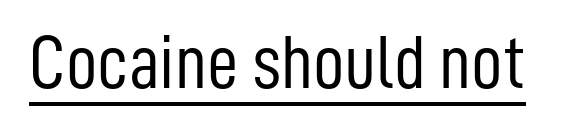
The image shows 77 px light, condensed sans-serif type, upright; set normal letter spacing, underlined; low stroke contrast and a medium x-height.
